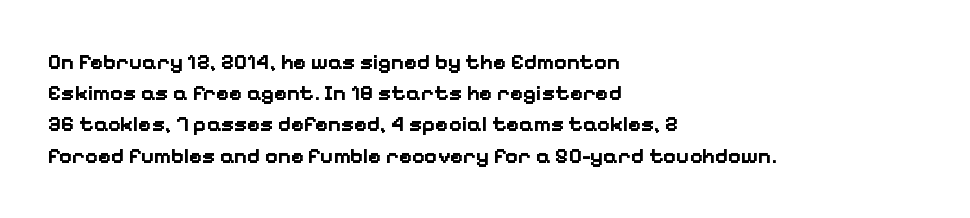
The image shows 22 px bold type, upright; set left-aligned, normal line spacing (1.42x), normal letter spacing, not underlined.
